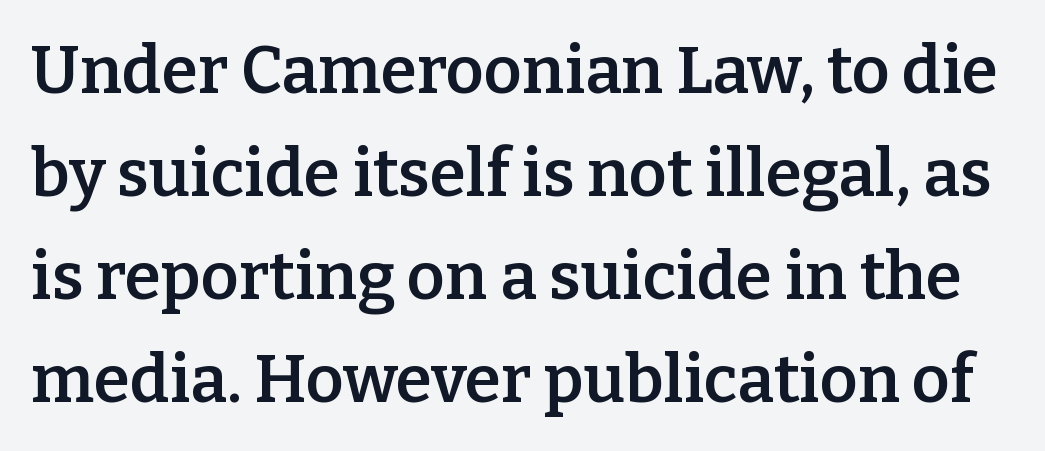
{"serif": "yes", "italic": "no", "bold": "semi", "weight": "semibold", "width": "normal", "stroke_contrast": "low", "x_height": "medium", "monospaced": "no", "underline": "no", "line_spacing": "normal", "line_spacing_ratio": 1.56, "letter_spacing": "normal", "letter_spacing_em": 0.0, "glyph_px": 66}
